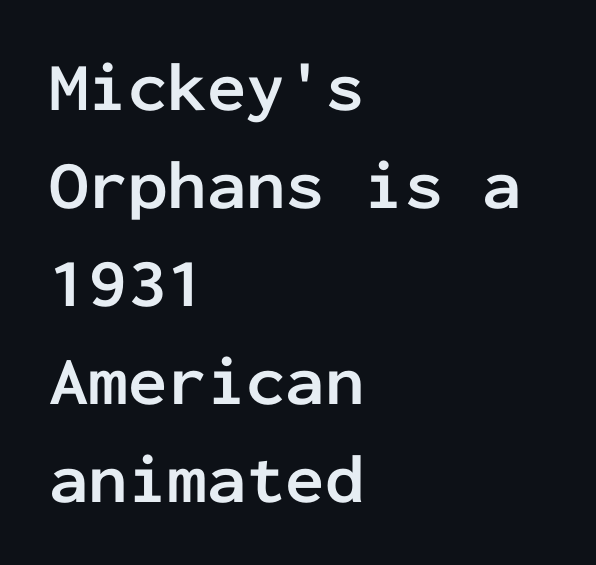
The rendering uses typewriter-style spacing with identical character cells. This sample uses an upright cut, with every glyph sitting square on the baseline. Typesetter's note: full bold, strokes at maximum text heaviness. Successive baselines arrive at the customary interval.
